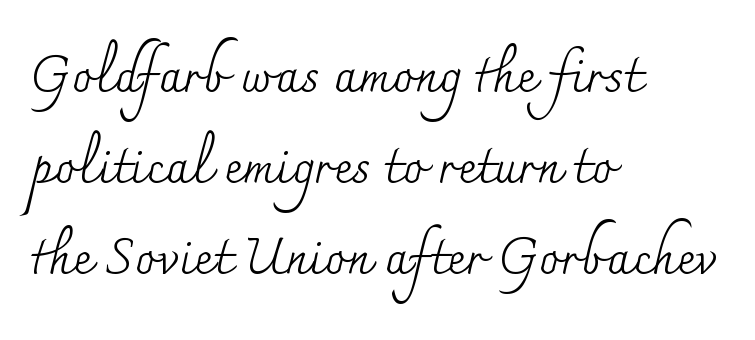
{"serif": "yes", "bold": "no", "weight": "regular", "width": "normal", "stroke_contrast": "medium", "x_height": "small", "monospaced": "no", "underline": "no", "align": "left", "line_spacing_ratio": 1.78, "letter_spacing": "normal", "letter_spacing_em": 0.0, "glyph_px": 51}
